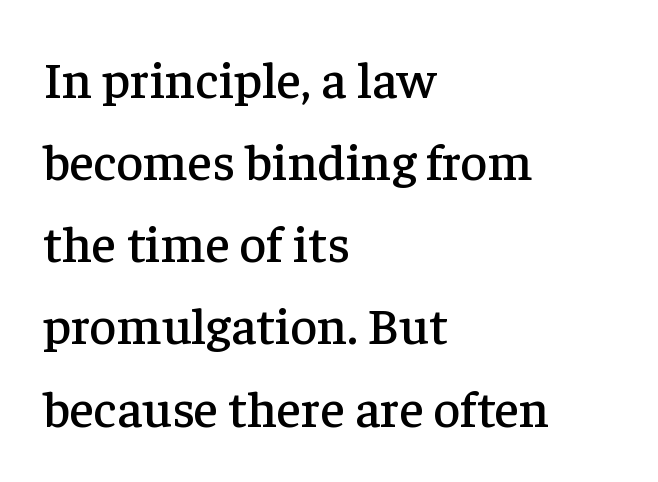
Q: Is the text italic (slanted)? A: No, it is upright.
Q: Is the typeface a serif or a sans-serif typeface? A: Serif.
Q: Is the text underlined? A: No.
Q: How is the paragraph aligned? A: Left-aligned.
Q: Is the spacing between letters normal or unusually wide? A: Normal.
Q: Is the spacing between lines tight, normal or loose? A: Normal.
Q: Width (condensed, normal, or wide)? A: Normal.
Q: Stroke contrast? A: Low.
Q: x-height? A: Medium.
Q: Monospaced? A: No.
